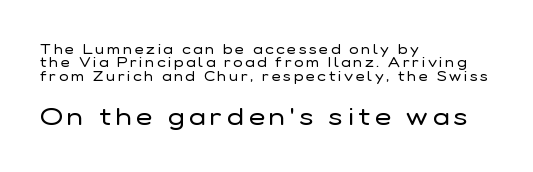
Q: Is the text bold? A: No.
Q: Is the text italic (slanted)? A: No, it is upright.
Q: Is the text underlined? A: No.
Q: How is the paragraph aligned? A: Left-aligned.
Q: Is the spacing between lines tight, normal or loose? A: Tight.
Q: Which block of text is set in a larger size, the first (top) or the second (bottom)? A: The second (bottom) one.
